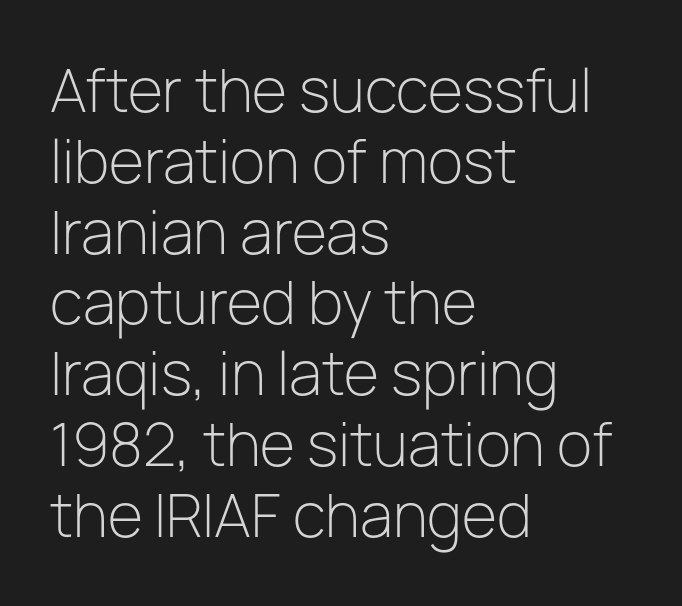
This rendering employs a face without finishing strokes, i.e., a sans-serif. Only glyphs here, with clear space below each row. Reading down the block, your eye returns to a fixed left position each line. Here the glyphs are tracked normally, forming tight word shapes. Nothing heavy about these letters — not bold at all.
